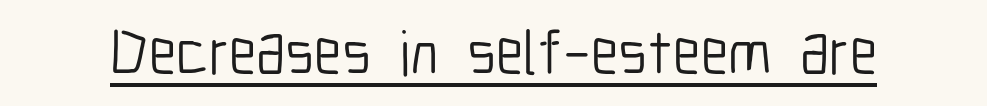
Q: Is the text bold? A: No.
Q: Is the text italic (slanted)? A: No, it is upright.
Q: Is the typeface a serif or a sans-serif typeface? A: Sans-serif.
Q: Is the text underlined? A: Yes.
Q: Is the spacing between letters normal or unusually wide? A: Normal.
Q: Width (condensed, normal, or wide)? A: Condensed.
Q: Stroke contrast? A: Low.
Q: x-height? A: Medium.
Q: Monospaced? A: No.
